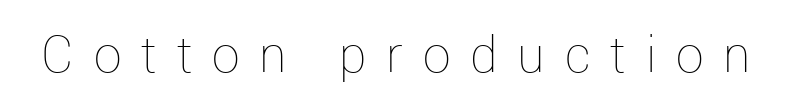
{"italic": "no", "bold": "no", "weight": "thin", "width": "normal", "stroke_contrast": "low", "x_height": "medium", "monospaced": "no", "underline": "no", "letter_spacing": "wide", "letter_spacing_em": 0.4, "glyph_px": 50}
